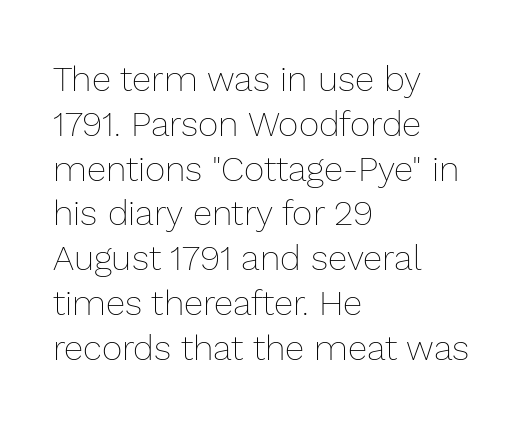
{"italic": "no", "bold": "no", "weight": "thin", "width": "normal", "stroke_contrast": "low", "x_height": "medium", "monospaced": "no", "underline": "no", "align": "left", "line_spacing": "normal", "line_spacing_ratio": 1.28, "letter_spacing": "normal", "letter_spacing_em": 0.0, "glyph_px": 35}
